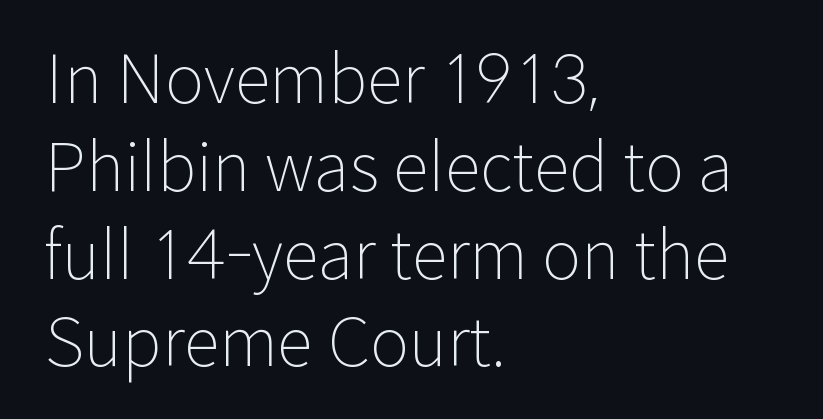
{"serif": "no", "italic": "no", "bold": "no", "weight": "light", "width": "normal", "stroke_contrast": "low", "x_height": "medium", "monospaced": "no", "underline": "no", "align": "left", "line_spacing": "normal", "line_spacing_ratio": 1.33, "letter_spacing": "normal", "letter_spacing_em": 0.0, "glyph_px": 66}
